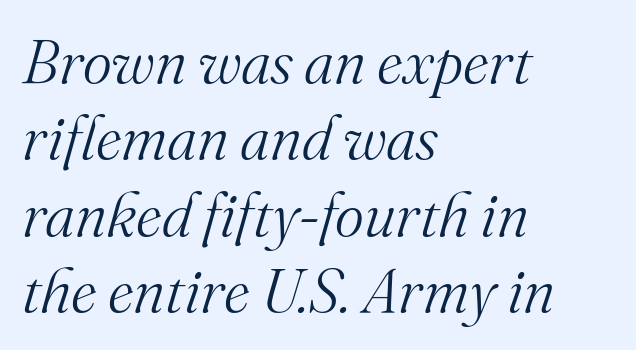
The image shows 62 px light serif type, italic (leaning right); set left-aligned, line spacing 1.23x, normal letter spacing, not underlined; medium stroke contrast and a small x-height.
